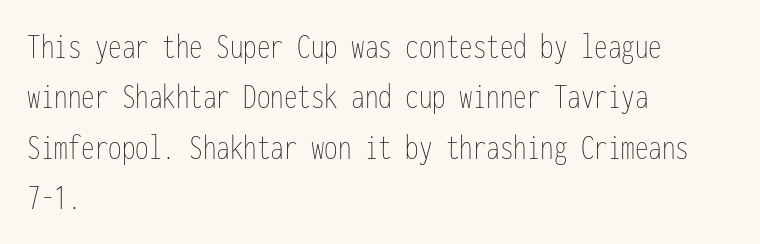
{"italic": "no", "bold": "no", "weight": "thin", "width": "condensed", "stroke_contrast": "low", "x_height": "medium", "monospaced": "yes", "underline": "no", "align": "left", "line_spacing": "normal", "line_spacing_ratio": 1.4, "letter_spacing": "normal", "letter_spacing_em": 0.0, "glyph_px": 36}
